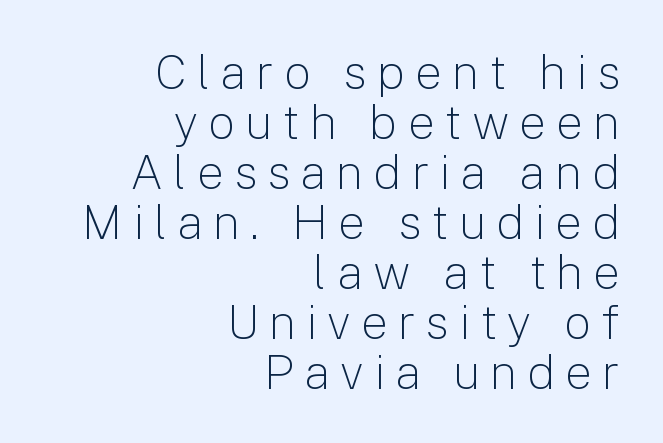
Q: Is the text bold? A: No.
Q: Is the text italic (slanted)? A: No, it is upright.
Q: Is the typeface a serif or a sans-serif typeface? A: Sans-serif.
Q: Is the text underlined? A: No.
Q: How is the paragraph aligned? A: Right-aligned.
Q: Is the spacing between letters normal or unusually wide? A: Unusually wide.
Q: Is the spacing between lines tight, normal or loose? A: Tight.
Q: Width (condensed, normal, or wide)? A: Normal.
Q: Stroke contrast? A: Low.
Q: x-height? A: Medium.
Q: Monospaced? A: No.
